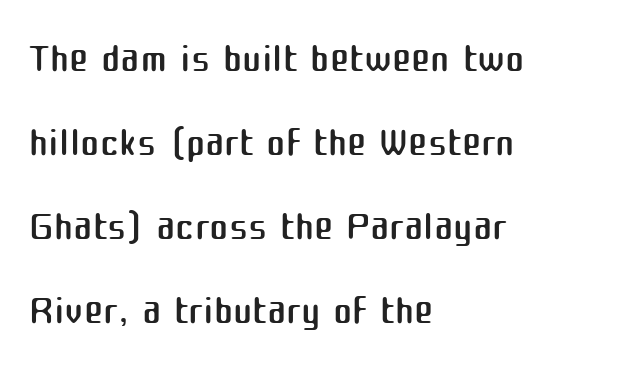
Reading down the block, your eye returns to a fixed left position each line. This sample uses plain, unmodified letter spacing. The letters carry no serifs — their stems end cleanly without finishing strokes. Stems here are at most as thick as an everyday book face.
